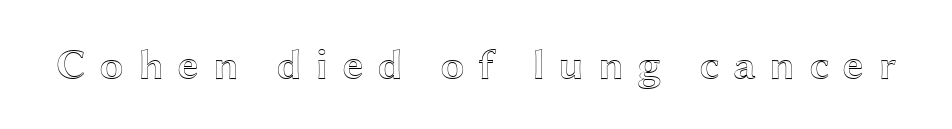
No italicization has been applied; the sample stays upright. The letterforms stand isolated, each surrounded by extra space. No word sits above an underline. Each letter keeps its own natural width here, so spacing adapts to shape.
